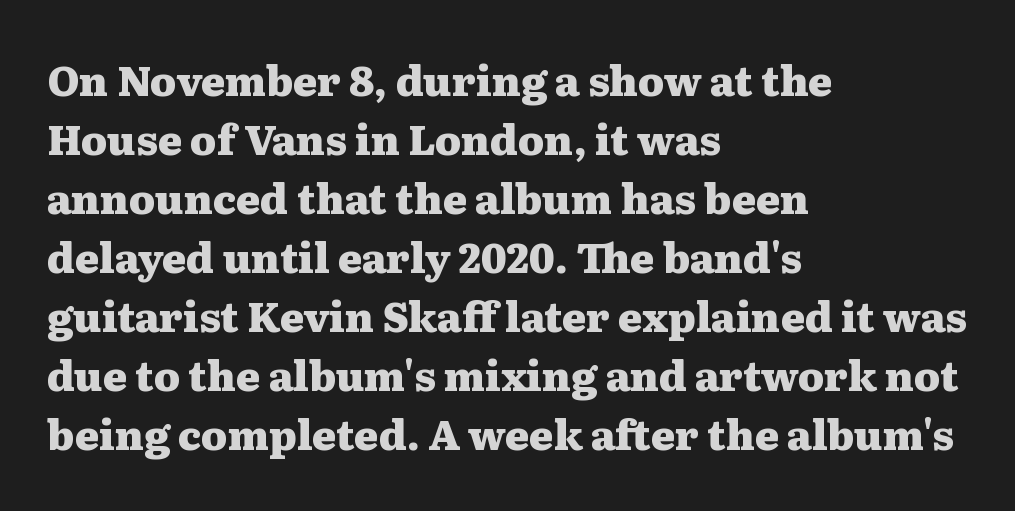
The image shows 41 px heavy, wide serif type, upright; set left-aligned, normal line spacing (1.44x), normal letter spacing, not underlined; medium stroke contrast and a medium x-height.
